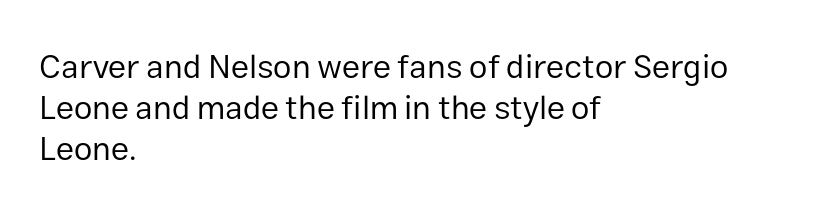
The image shows 33 px regular-weight sans-serif type, upright; set left-aligned, normal line spacing (1.25x), normal letter spacing, not underlined; low stroke contrast and a medium x-height.
